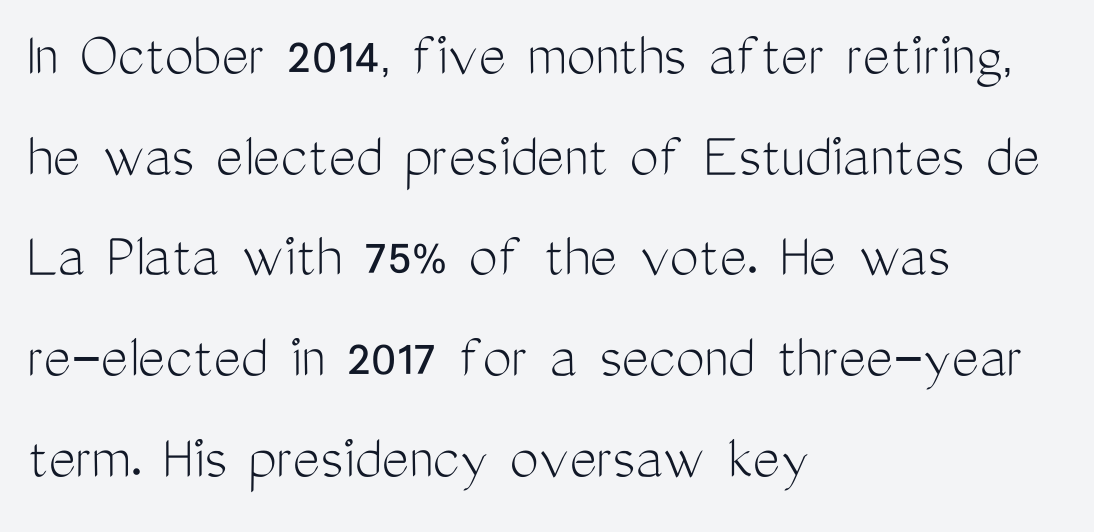
{"serif": "no", "italic": "no", "bold": "no", "weight": "light", "width": "condensed", "stroke_contrast": "medium", "x_height": "medium", "monospaced": "no", "underline": "no", "align": "left", "line_spacing": "normal", "line_spacing_ratio": 1.55, "letter_spacing": "normal", "letter_spacing_em": 0.0, "glyph_px": 65}
